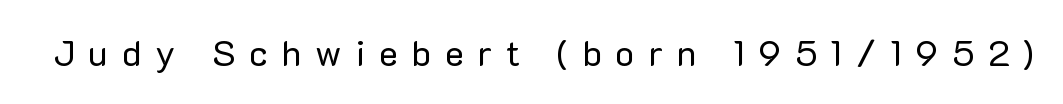
This is the regular roman posture of the typeface. Bold? No — there's no thickening of the strokes. The glyphs are unaccompanied by any horizontal stroke below them. Think of a printed novel: that variable character pitch is what you see here. Classification — sans serif.
